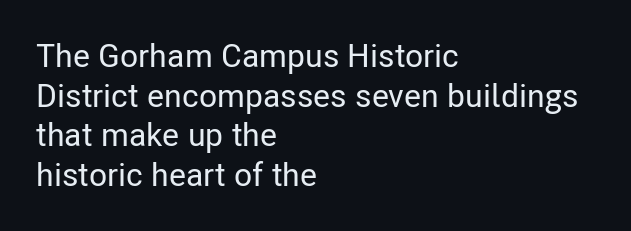
The image shows 33 px condensed sans-serif type, upright; set left-aligned, line spacing 1.2x, normal letter spacing, not underlined; low stroke contrast and a medium x-height.
